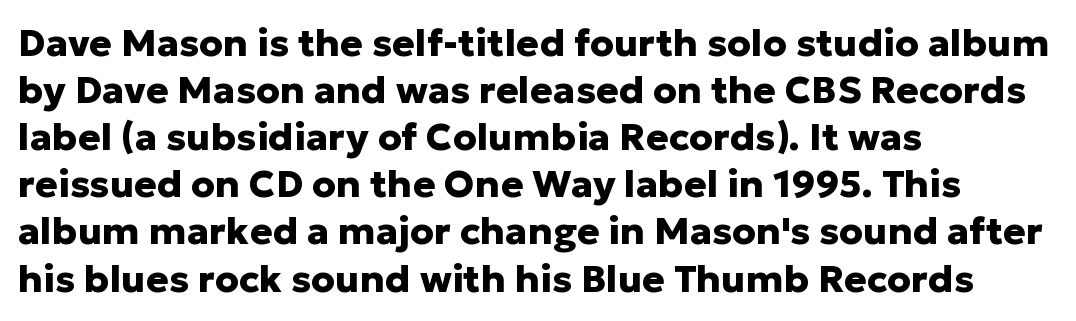
Observe the ordinary spacing: letters are neighbours, not strangers. Typeset ragged right — the left edge is the straight one. Note: no serifs on the glyphs. Nope, not italic — everything's standing straight. Each letter keeps its own natural width here, so spacing adapts to shape.
